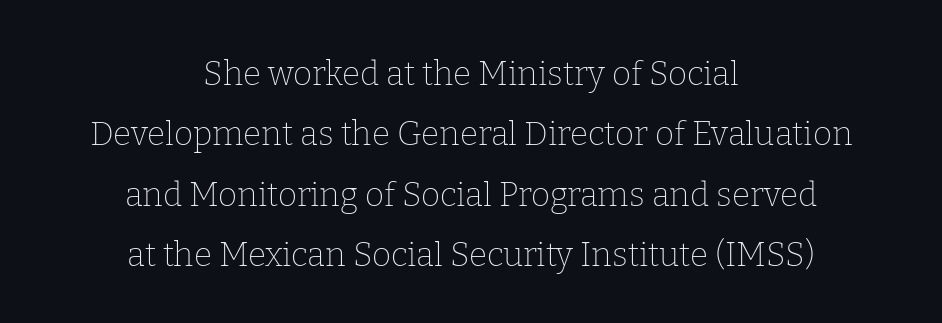
{"serif": "yes", "italic": "no", "bold": "no", "weight": "thin", "width": "normal", "stroke_contrast": "low", "x_height": "medium", "monospaced": "no", "underline": "no", "align": "center", "line_spacing_ratio": 1.83, "letter_spacing": "normal", "letter_spacing_em": 0.0, "glyph_px": 33}
